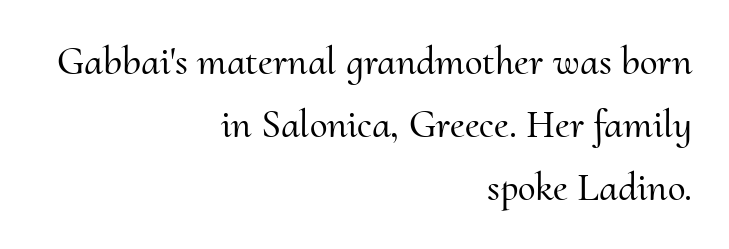
If you measured baseline to baseline, you'd find a middling distance. The letters advance in unequal steps, a hallmark of proportional type. The typeface chosen for these lines features serifs. Nobody drew a line under any word here. Students, note that the glyphs here touch the page at normal intervals. The type sits square on the baseline with zero lean.
